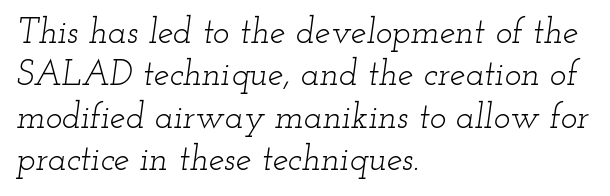
The passage shown is not underscored anywhere. Reading down the block, your eye returns to a fixed left position each line. The passage shown is typed in a proportional face where columns would drift. To sum up the face: it has serifs.
